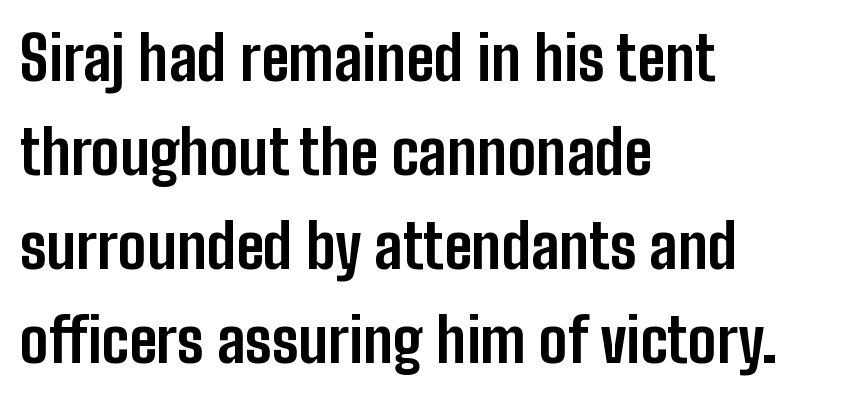
The image shows 61 px bold, condensed sans-serif type, upright; set left-aligned, normal line spacing (1.54x), normal letter spacing, not underlined; low stroke contrast and a medium x-height.
